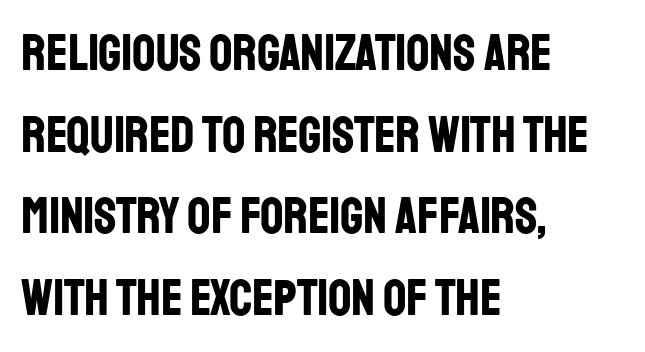
Spacing verdict: proportional, widths tailored to each character. The string is rendered with underlining switched off. Compared with typical paragraphs, the rows here are spaced about the same. The paragraph shown leans on its left margin.
